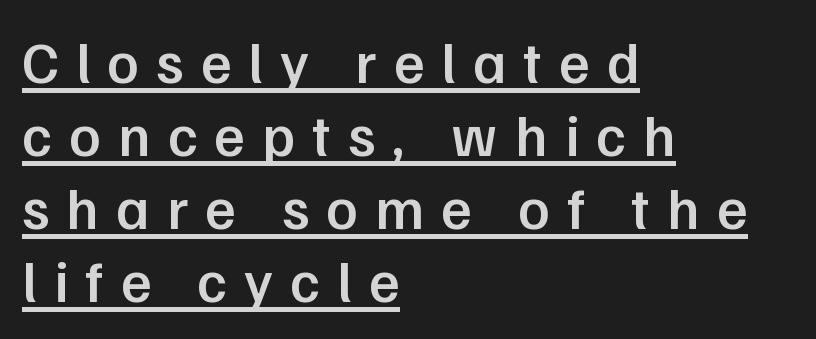
The image shows 59 px semibold sans-serif type, upright; set left-aligned, line spacing 1.24x, unusually wide letter spacing (+0.29 em), underlined; low stroke contrast and a medium x-height.
